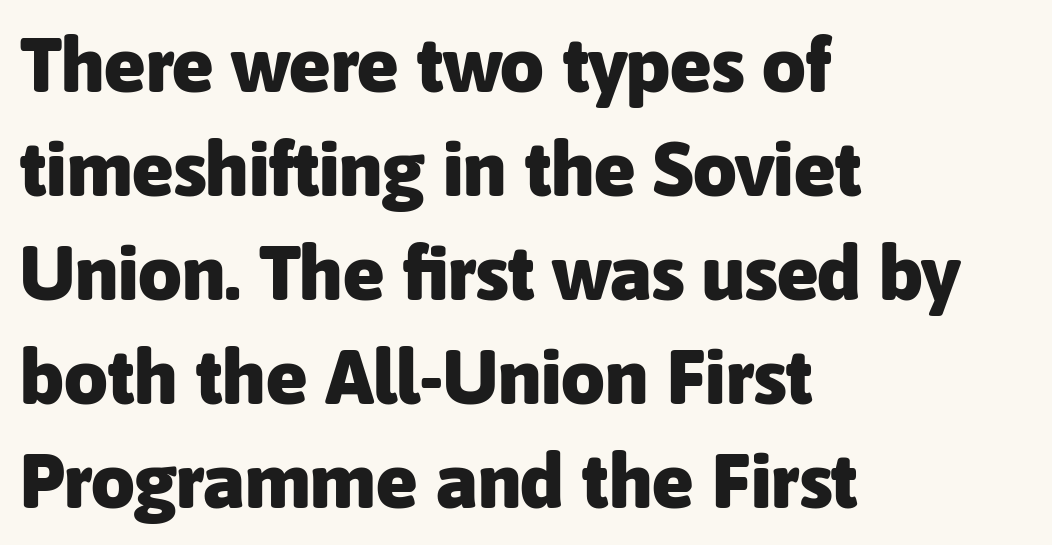
Weight: bold. A typesetter would label this face a sans. The rag falls on the right side of this text block. It's the straight-up-and-down kind of type.
